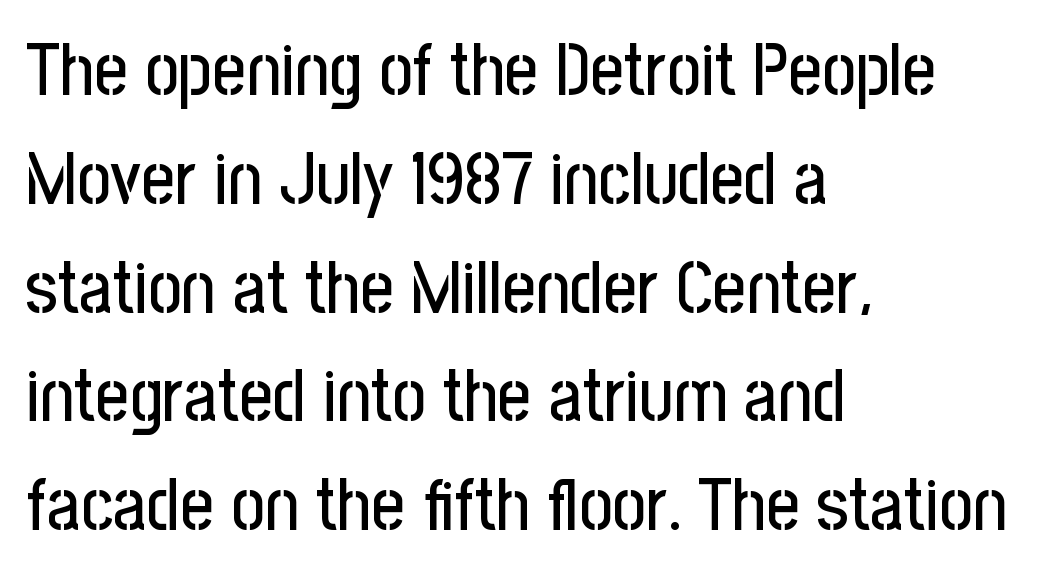
Where is the straight margin? On the left. Note the varied advance widths — an 'i' is clearly narrower than an 'm'. If you drew a line through each stem, it would be perfectly vertical. Grotesque or geometric, the face here clearly has no serifs. Vertical spacing — default.
